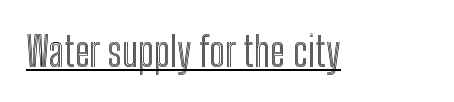
The image shows 41 px condensed type, upright; set normal letter spacing, underlined; a medium x-height.
